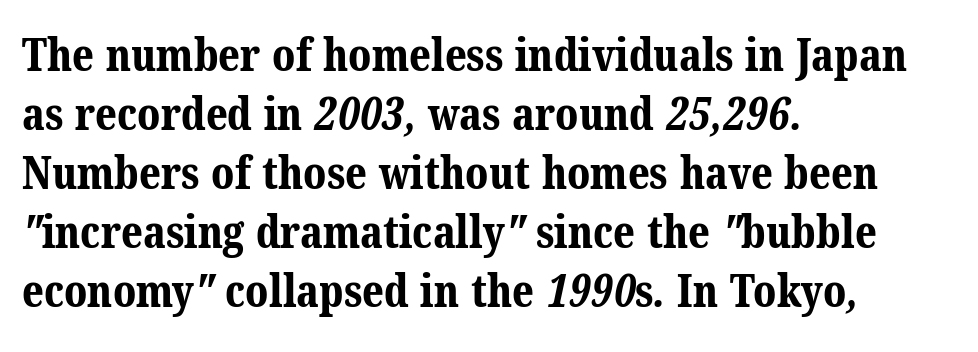
The image shows 45 px bold serif type; set left-aligned, normal line spacing (1.31x), normal letter spacing, not underlined; medium stroke contrast and a medium x-height.
